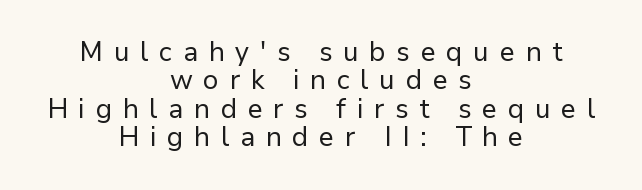
Tracking value appears strongly positive — letters spread wide. Notice how the stems are strictly vertical — no italics here. The vertical gap from one line to the next is small. No word sits above an underline. In CSS terms this would be text-align: center. Weight: not bold — regular or lighter.
